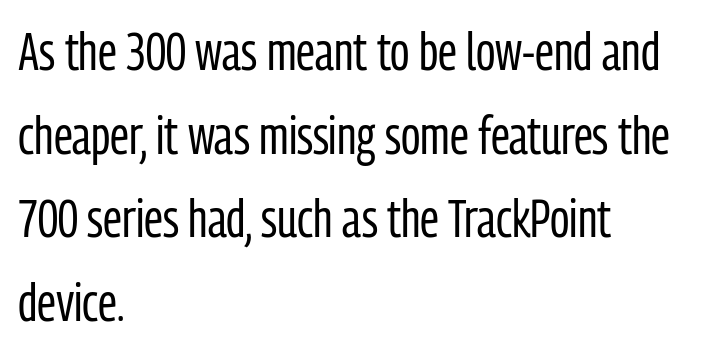
The image shows 53 px regular-weight, condensed sans-serif type, upright; set left-aligned, normal line spacing (1.58x), normal letter spacing, not underlined; low stroke contrast and a medium x-height.
